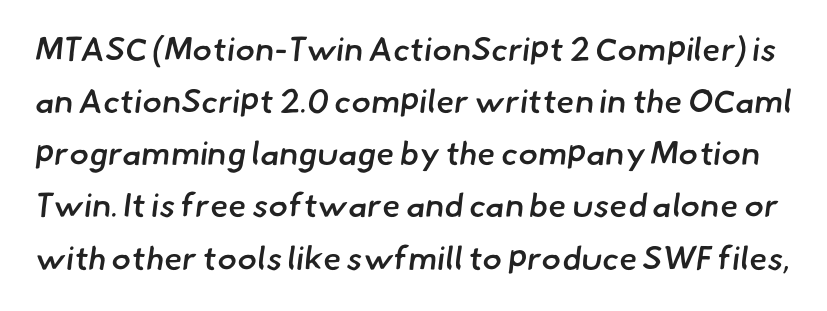
The image shows 33 px semibold sans-serif type; set normal line spacing (1.58x), normal letter spacing, not underlined; low stroke contrast and a small x-height.
